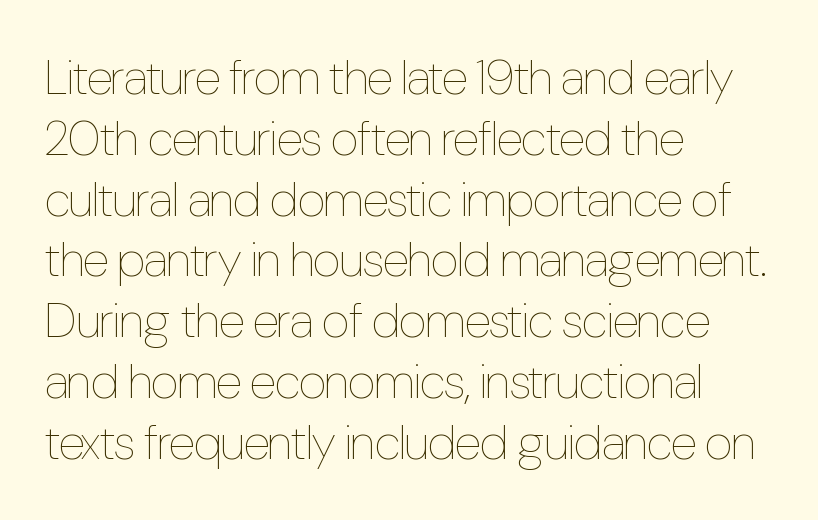
{"italic": "no", "bold": "no", "weight": "thin", "width": "condensed", "stroke_contrast": "low", "x_height": "medium", "monospaced": "no", "underline": "no", "align": "left", "line_spacing_ratio": 1.24, "letter_spacing": "normal", "letter_spacing_em": 0.0, "glyph_px": 49}
